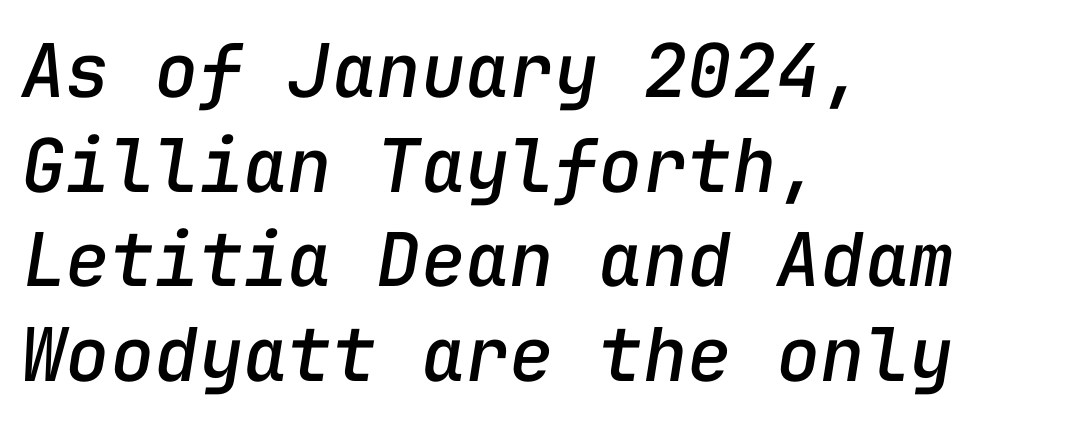
The image shows 74 px text type, italic (leaning right), monospaced; set left-aligned, normal line spacing (1.28x), normal letter spacing, not underlined; low stroke contrast and a medium x-height.
